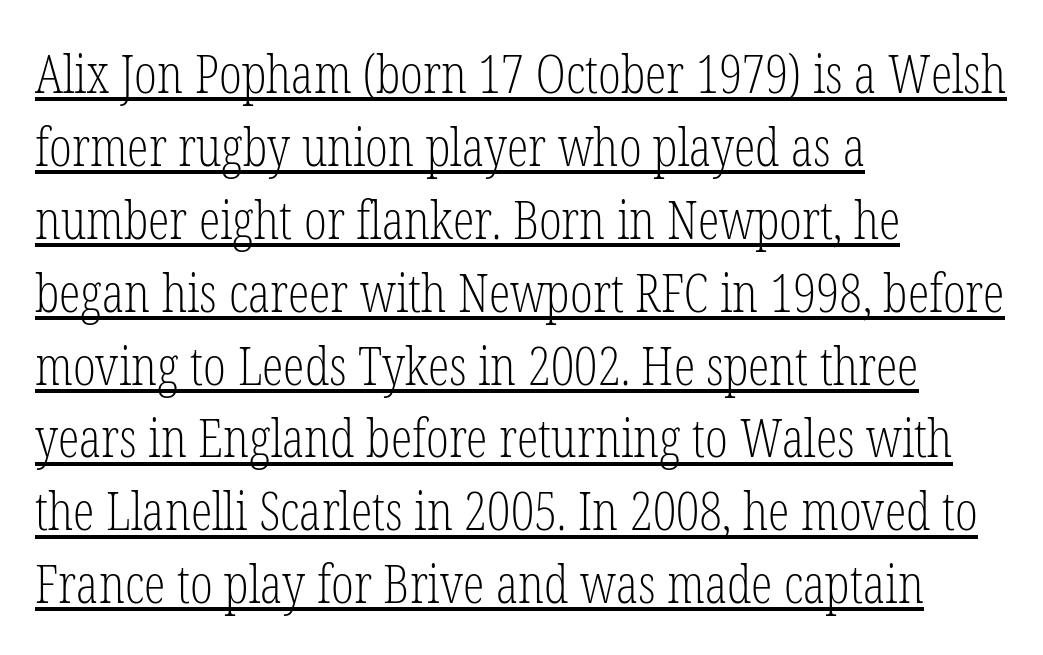
Q: Is the text bold? A: No.
Q: Is the text italic (slanted)? A: No, it is upright.
Q: Is the typeface a serif or a sans-serif typeface? A: Serif.
Q: Is the text underlined? A: Yes.
Q: How is the paragraph aligned? A: Left-aligned.
Q: Is the spacing between letters normal or unusually wide? A: Normal.
Q: Is the spacing between lines tight, normal or loose? A: Normal.
Q: Width (condensed, normal, or wide)? A: Condensed.
Q: Stroke contrast? A: Low.
Q: x-height? A: Medium.
Q: Monospaced? A: No.
